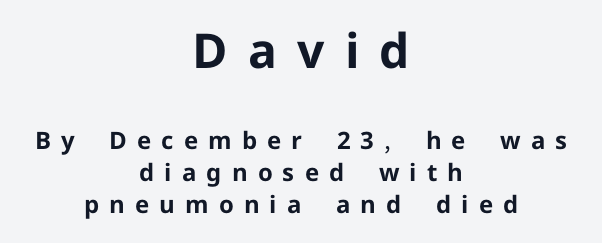
Q: Is the text bold? A: Yes.
Q: Is the text italic (slanted)? A: No, it is upright.
Q: Is the typeface a serif or a sans-serif typeface? A: Sans-serif.
Q: Is the text underlined? A: No.
Q: How is the paragraph aligned? A: Centered.
Q: Is the spacing between letters normal or unusually wide? A: Unusually wide.
Q: Is the spacing between lines tight, normal or loose? A: Normal.
Q: Which block of text is set in a larger size, the first (top) or the second (bottom)? A: The first (top) one.
Q: Width (condensed, normal, or wide)? A: Normal.
Q: Stroke contrast? A: Low.
Q: x-height? A: Medium.
Q: Monospaced? A: No.
